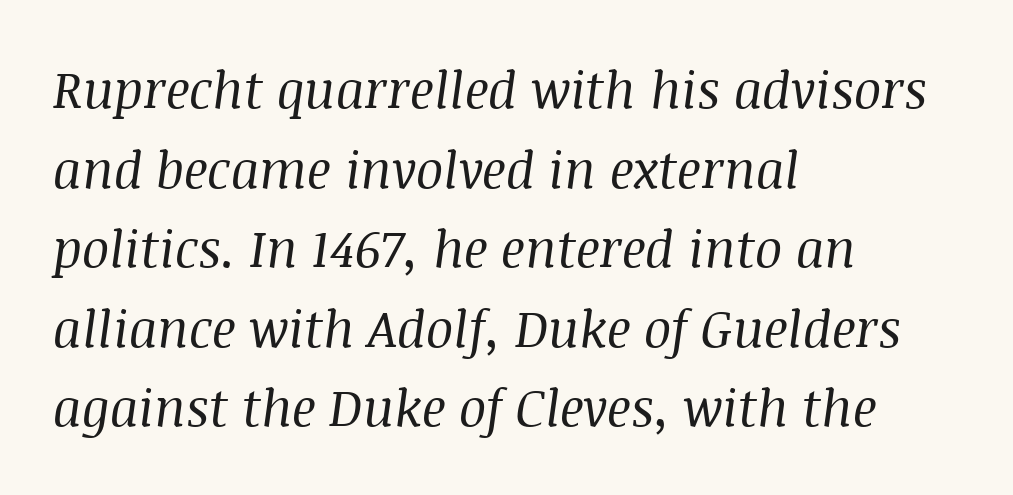
The lines in this sample share a left origin and differ only in where they stop. Looking at the ascenders, they clearly lean. Are there feet on the stems? There are — it's a serif. The area under the type is left untouched. Is the letter spacing exaggerated? No — it looks like the ordinary default.
